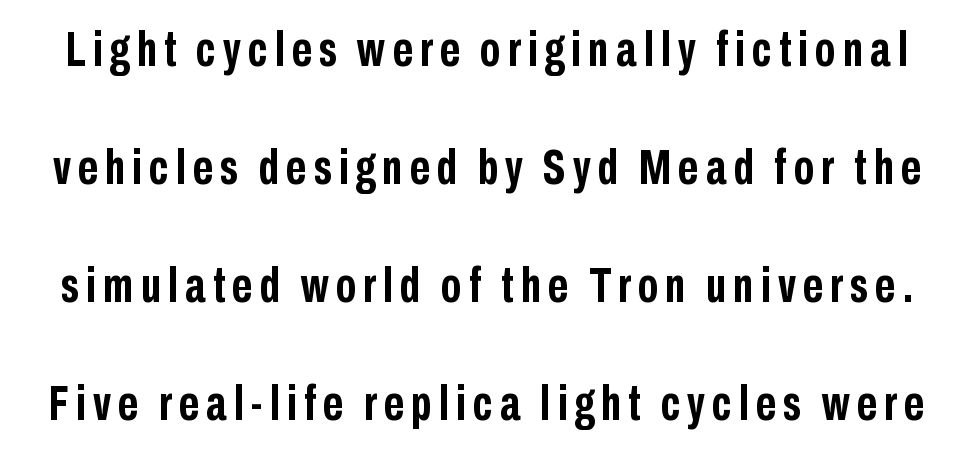
Q: Is the text bold? A: Yes.
Q: Is the text italic (slanted)? A: No, it is upright.
Q: Is the typeface a serif or a sans-serif typeface? A: Sans-serif.
Q: Is the text underlined? A: No.
Q: Is the spacing between lines tight, normal or loose? A: Loose.
Q: Width (condensed, normal, or wide)? A: Condensed.
Q: Stroke contrast? A: Low.
Q: x-height? A: Medium.
Q: Monospaced? A: No.
